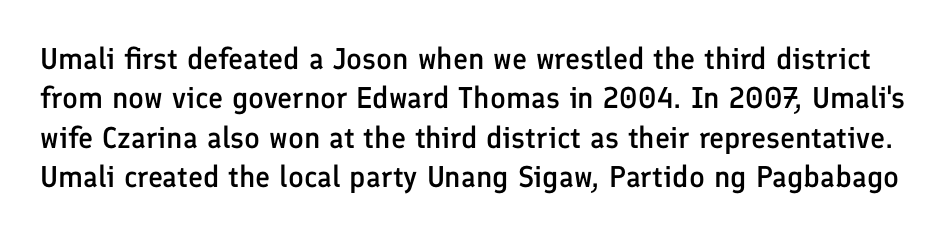
Short note: letters normally spaced. Nobody drew a line under any word here. The text was rendered using a sans face with plain stroke endings. The block of text has a typical density, with ordinary space between rows. Italic? Not at all — the glyphs are vertical. These lines are rendered in a variable-pitch font.
